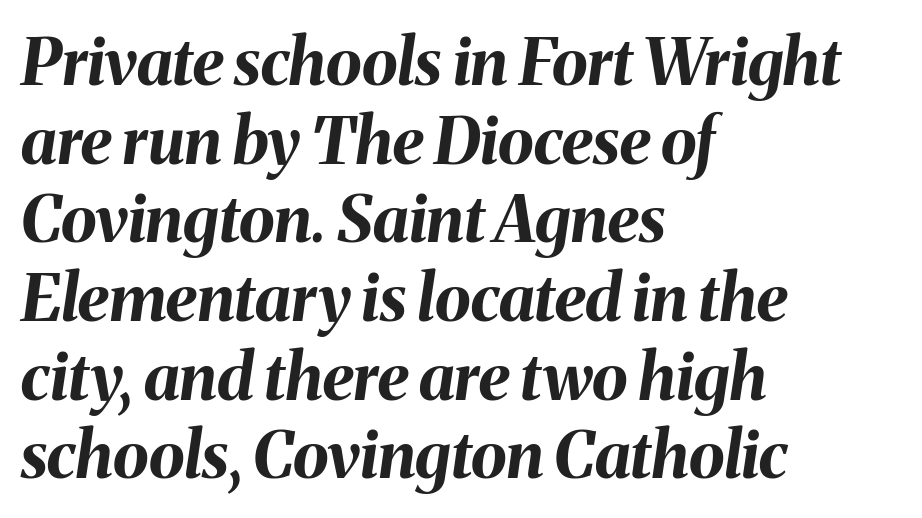
The image shows 65 px bold type, italic (leaning right); set left-aligned, line spacing 1.21x, normal letter spacing, not underlined; medium stroke contrast and a medium x-height.
